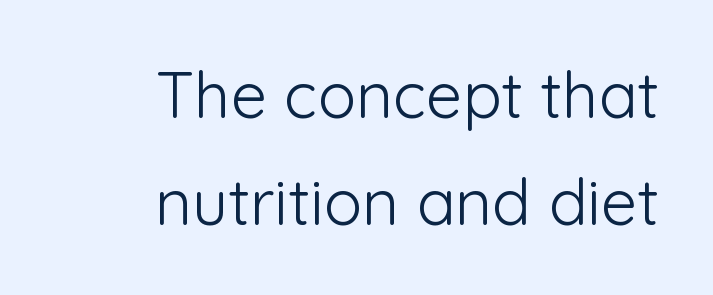
Q: Is the text bold? A: No.
Q: Is the text italic (slanted)? A: No, it is upright.
Q: Is the typeface a serif or a sans-serif typeface? A: Sans-serif.
Q: Is the text underlined? A: No.
Q: How is the paragraph aligned? A: Right-aligned.
Q: Is the spacing between letters normal or unusually wide? A: Normal.
Q: Is the spacing between lines tight, normal or loose? A: Normal.
Q: Width (condensed, normal, or wide)? A: Normal.
Q: Stroke contrast? A: Low.
Q: x-height? A: Medium.
Q: Monospaced? A: No.
